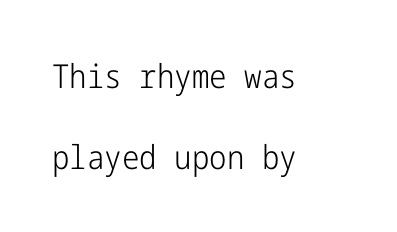
Q: Is the text bold? A: No.
Q: Is the text italic (slanted)? A: No, it is upright.
Q: Is the typeface a serif or a sans-serif typeface? A: Sans-serif.
Q: Is the text underlined? A: No.
Q: How is the paragraph aligned? A: Left-aligned.
Q: Is the spacing between letters normal or unusually wide? A: Normal.
Q: Is the spacing between lines tight, normal or loose? A: Loose.
Q: Width (condensed, normal, or wide)? A: Condensed.
Q: Stroke contrast? A: Low.
Q: x-height? A: Medium.
